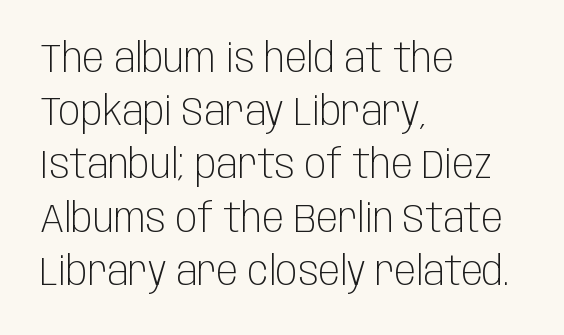
{"serif": "no", "italic": "no", "bold": "no", "weight": "light", "width": "condensed", "stroke_contrast": "low", "x_height": "large", "monospaced": "no", "underline": "no", "align": "left", "line_spacing": "normal", "line_spacing_ratio": 1.33, "letter_spacing": "normal", "letter_spacing_em": 0.0, "glyph_px": 40}
